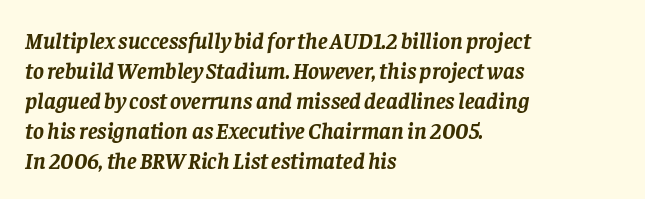
Q: Is the text bold? A: Yes.
Q: Is the text italic (slanted)? A: Yes, it leans right by about 8 degrees.
Q: Is the text underlined? A: No.
Q: How is the paragraph aligned? A: Left-aligned.
Q: Is the spacing between letters normal or unusually wide? A: Normal.
Q: Is the spacing between lines tight, normal or loose? A: Normal.
